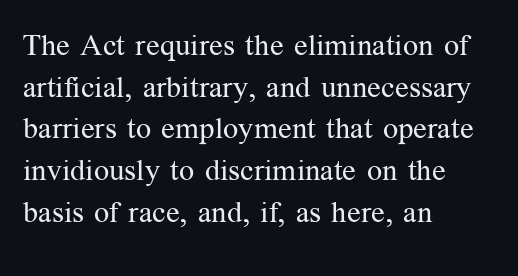
The image shows 30 px regular-weight serif type, upright; set left-aligned, normal line spacing (1.39x), normal letter spacing, not underlined; medium stroke contrast and a medium x-height.
